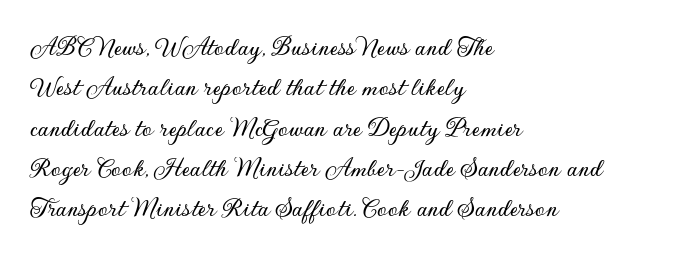
Q: Is the text italic (slanted)? A: Yes.
Q: Is the typeface a serif or a sans-serif typeface? A: Sans-serif.
Q: Is the text underlined? A: No.
Q: How is the paragraph aligned? A: Left-aligned.
Q: Is the spacing between letters normal or unusually wide? A: Normal.
Q: Is the spacing between lines tight, normal or loose? A: Normal.
Q: Width (condensed, normal, or wide)? A: Normal.
Q: Stroke contrast? A: Low.
Q: x-height? A: Small.
Q: Monospaced? A: No.
